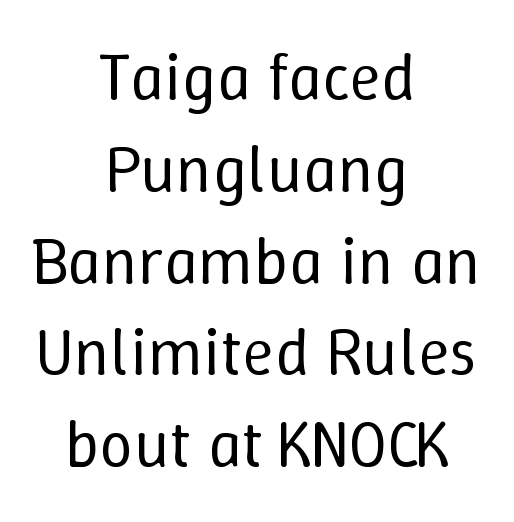
Varying glyph widths throughout — classic text-font behaviour. The space between consecutive lines is moderate. Honestly, there is no underline to notice here at all. Which margin do the lines hug? Neither — every line sits in the middle. The letters sit at their default tracking, neither squeezed nor spread. The passage shown is not bold in any degree.
